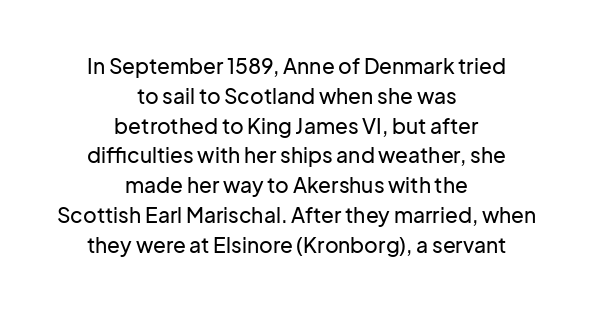
The image shows 21 px text type, upright; set centered, normal line spacing (1.42x), normal letter spacing, not underlined.
